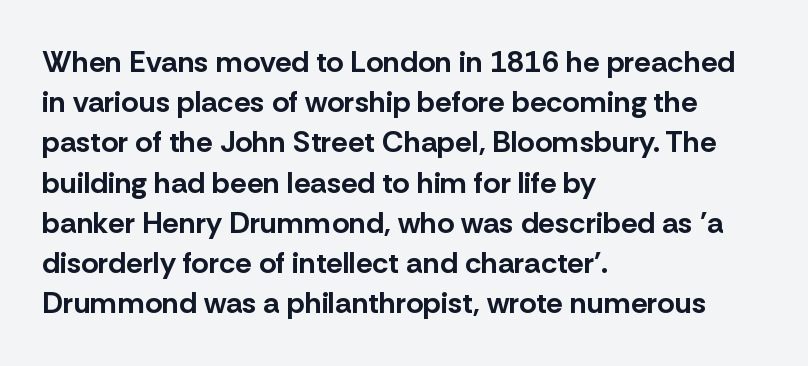
{"serif": "no", "italic": "no", "bold": "yes", "weight": "bold", "width": "normal", "stroke_contrast": "low", "x_height": "medium", "monospaced": "no", "underline": "no", "align": "left", "line_spacing": "normal", "line_spacing_ratio": 1.34, "letter_spacing": "normal", "letter_spacing_em": 0.0, "glyph_px": 30}
